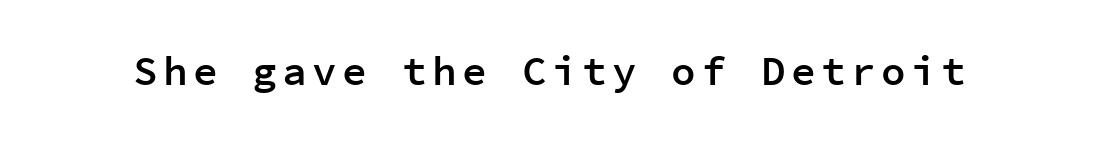
The image shows 41 px semibold sans-serif type, upright, monospaced; set not underlined; low stroke contrast and a medium x-height.
